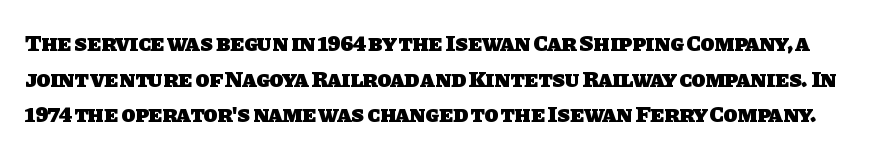
{"bold": "yes", "underline": "no", "line_spacing": "normal", "line_spacing_ratio": 1.55, "letter_spacing": "normal", "letter_spacing_em": 0.0, "glyph_px": 23}
